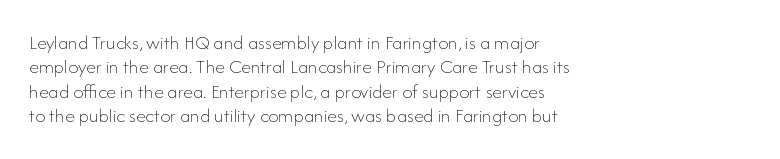
{"italic": "no", "bold": "no", "underline": "no", "align": "left", "line_spacing_ratio": 1.22, "letter_spacing": "normal", "letter_spacing_em": 0.0, "glyph_px": 20}
